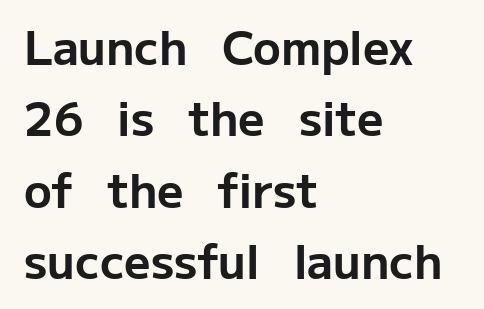
Q: Is the text bold? A: Yes.
Q: Is the text italic (slanted)? A: No, it is upright.
Q: Is the typeface a serif or a sans-serif typeface? A: Sans-serif.
Q: Is the text underlined? A: No.
Q: How is the paragraph aligned? A: Left-aligned.
Q: Is the spacing between letters normal or unusually wide? A: Normal.
Q: Is the spacing between lines tight, normal or loose? A: Normal.
Q: Width (condensed, normal, or wide)? A: Normal.
Q: Stroke contrast? A: Low.
Q: x-height? A: Medium.
Q: Monospaced? A: No.
